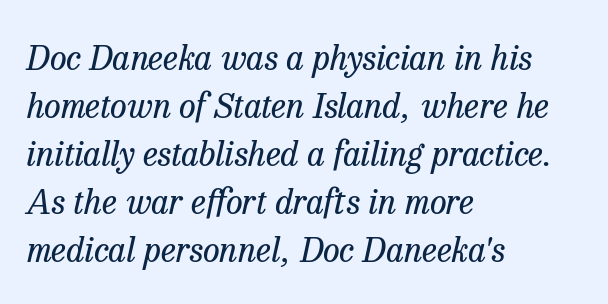
Letters have the restrained weight of plain body copy at most. Unmarked baselines from the first word to the last. The lines are quadded left. The axis of the letterforms is tilted away from vertical.
